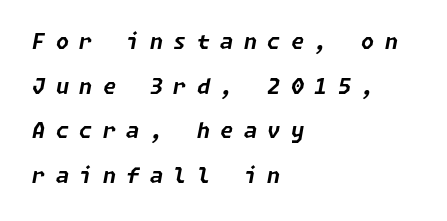
The foot of each line stays bare and open. Successive baselines arrive slowly, with a big drop between each. The axis of the letterforms is tilted away from vertical. The rendering inserts visible extra space after every character.
